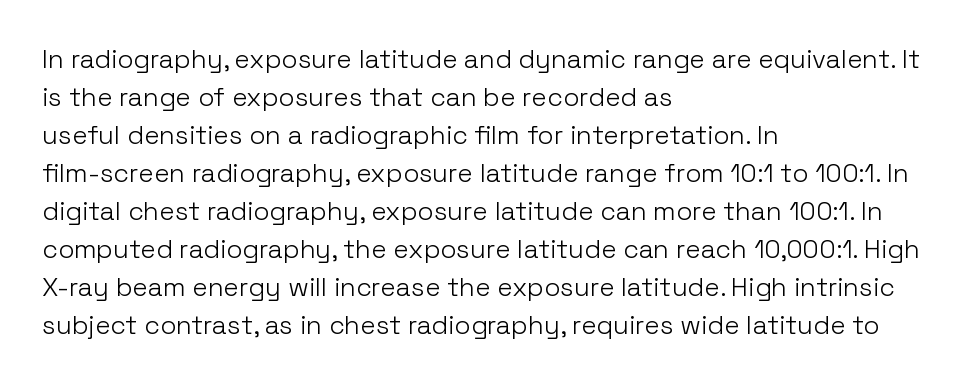
The image shows 26 px text type, upright; set left-aligned, normal line spacing (1.46x), normal letter spacing, not underlined.
